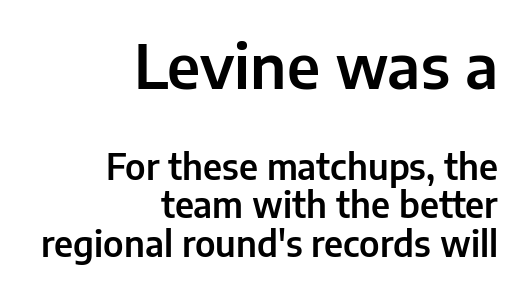
The image shows 61 px sans-serif type, upright; set right-aligned, tight line spacing (1.11x), normal letter spacing, not underlined; the first (top) block is 1.74x larger; low stroke contrast and a medium x-height.
